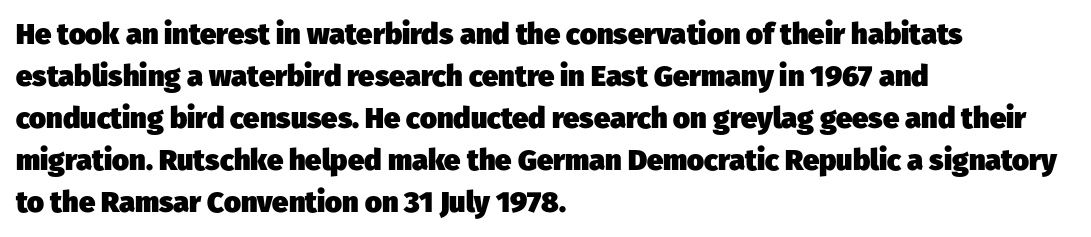
Look at the bottom of the vertical strokes: they stop flat, with no serifs. Think of a printed novel: that variable character pitch is what you see here. Baseline-to-baseline distance is the conventional proportion of letter height. Weight: bold.
